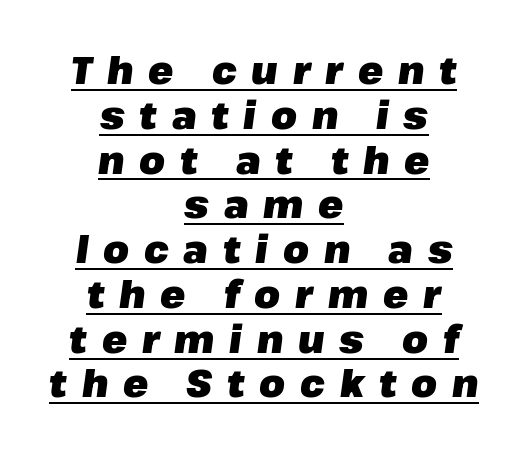
{"italic": "yes", "lean": "right", "slant_degrees": 8, "bold": "yes", "weight": "heavy", "width": "normal", "stroke_contrast": "low", "x_height": "medium", "monospaced": "no", "underline": "yes", "align": "center", "line_spacing_ratio": 1.21, "letter_spacing": "wide", "letter_spacing_em": 0.4, "glyph_px": 37}
